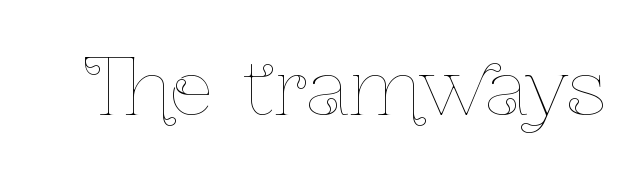
Q: Is the text bold? A: No.
Q: Is the text italic (slanted)? A: No, it is upright.
Q: Is the text underlined? A: No.
Q: Is the spacing between letters normal or unusually wide? A: Normal.
Q: Width (condensed, normal, or wide)? A: Condensed.
Q: Stroke contrast? A: Low.
Q: x-height? A: Medium.
Q: Monospaced? A: No.
